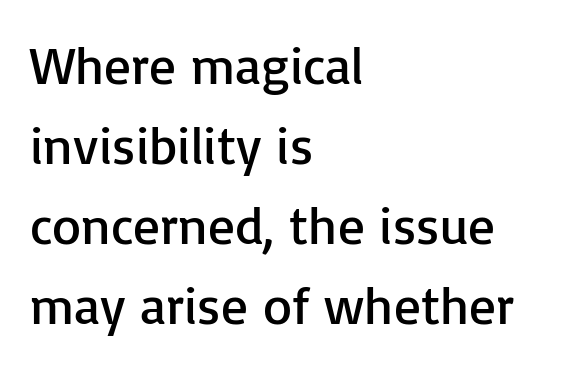
Q: Is the text bold? A: No.
Q: Is the text italic (slanted)? A: No, it is upright.
Q: Is the typeface a serif or a sans-serif typeface? A: Sans-serif.
Q: Is the text underlined? A: No.
Q: How is the paragraph aligned? A: Left-aligned.
Q: Is the spacing between letters normal or unusually wide? A: Normal.
Q: Is the spacing between lines tight, normal or loose? A: Normal.
Q: Width (condensed, normal, or wide)? A: Normal.
Q: Stroke contrast? A: Low.
Q: x-height? A: Medium.
Q: Monospaced? A: No.
